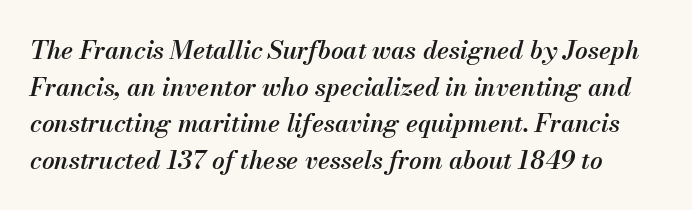
The baseline area is clear. The sample has been set in demibold, a notch under bold. The tracking reads as untouched default to a designer's eye. The rendering uses a moderate line-height, typical for paragraphs. The font's italic variant was chosen for this text.
